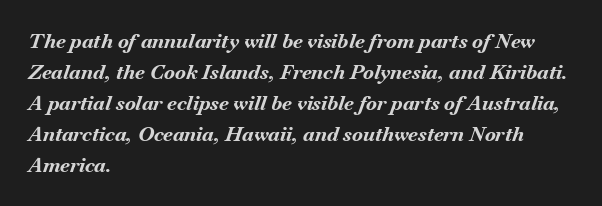
Decoration check: the copy has no underline. A full-strength bold gives these letters their thick strokes. The letters sit at their default tracking, neither squeezed nor spread. Emphasis-style slanted type is in use.
